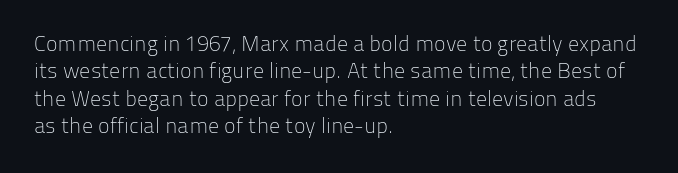
Q: Is the text bold? A: No.
Q: Is the text italic (slanted)? A: No, it is upright.
Q: Is the text underlined? A: No.
Q: How is the paragraph aligned? A: Left-aligned.
Q: Is the spacing between letters normal or unusually wide? A: Normal.
